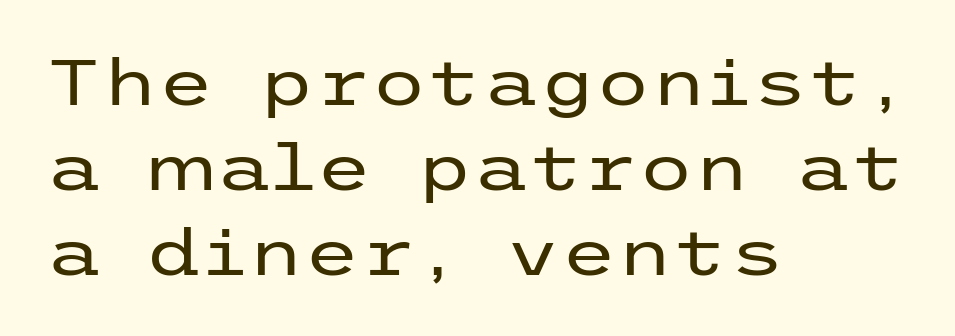
The image shows 64 px regular-weight, wide sans-serif type, upright; set left-aligned, normal line spacing (1.33x), normal letter spacing, not underlined; low stroke contrast and a medium x-height.
